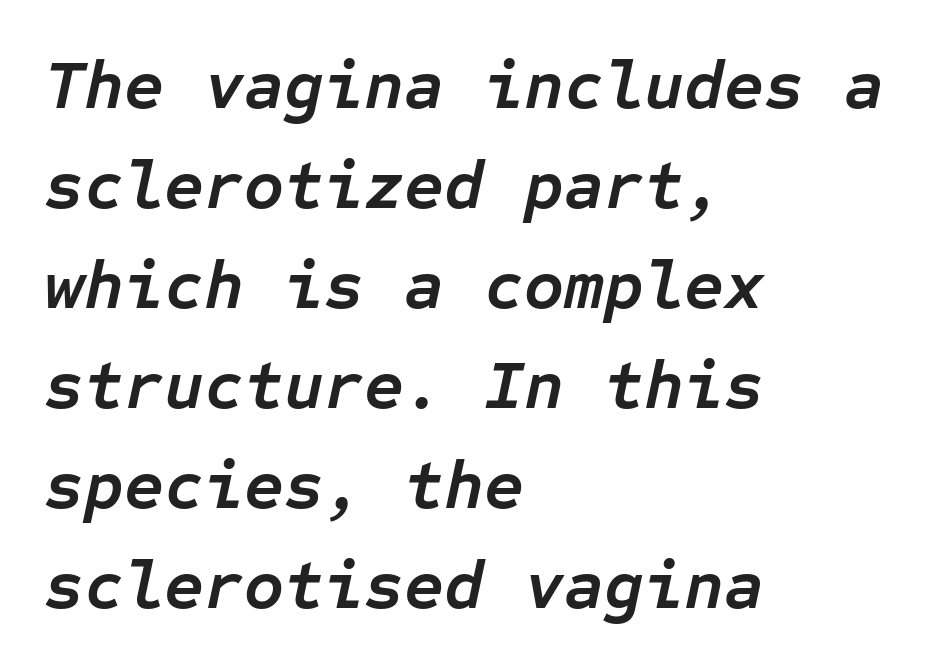
A clean baseline with only descenders dipping below it. The letters march in equal steps, a hallmark of fixed-pitch type. Notice how the stems are inclined rather than vertical — that's the hallmark of italics. Teacher's note: observe the even left margin — that is flush-left alignment. In terms of weight, the rendering is a true, heavy bold.
